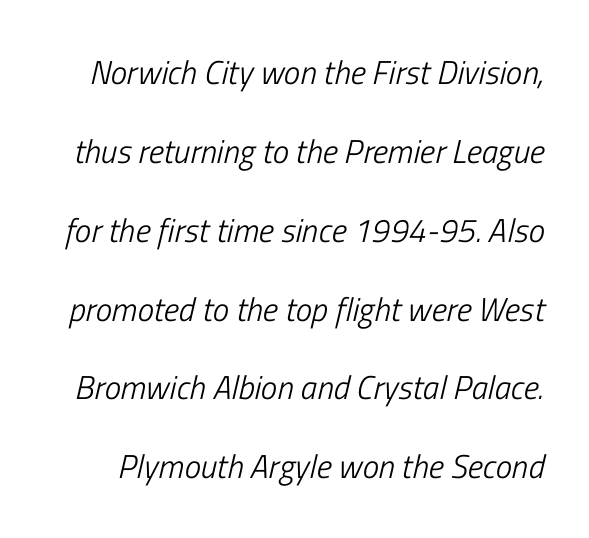
The image shows 33 px light, condensed type, italic (leaning right); set loose line spacing (2.39x), normal letter spacing, not underlined; low stroke contrast and a medium x-height.
